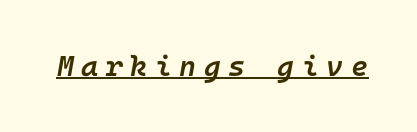
Q: Is the text bold? A: Semi-bold.
Q: Is the text italic (slanted)? A: Yes, it leans right by about 10 degrees.
Q: Is the text underlined? A: Yes.
Q: Is the spacing between letters normal or unusually wide? A: Unusually wide.
Q: Width (condensed, normal, or wide)? A: Normal.
Q: Stroke contrast? A: Low.
Q: x-height? A: Medium.
Q: Monospaced? A: Yes.
